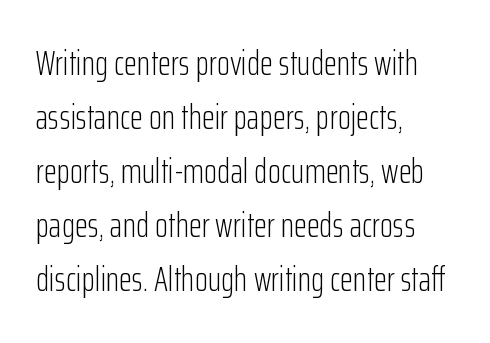
The image shows 34 px light, condensed sans-serif type, upright; set left-aligned, normal line spacing (1.59x), normal letter spacing, not underlined; low stroke contrast and a medium x-height.
